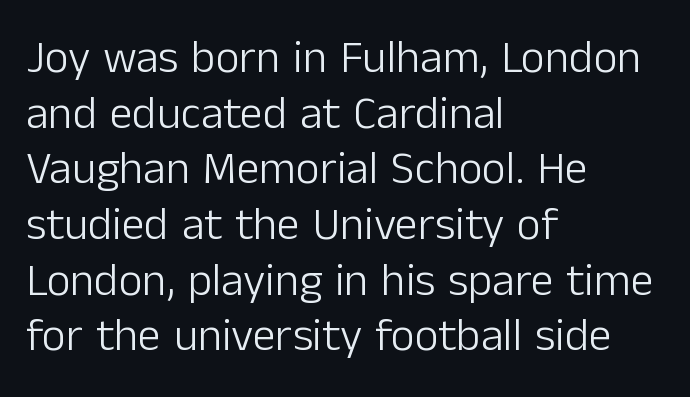
Q: Is the text bold? A: No.
Q: Is the text italic (slanted)? A: No, it is upright.
Q: Is the typeface a serif or a sans-serif typeface? A: Sans-serif.
Q: Is the text underlined? A: No.
Q: How is the paragraph aligned? A: Left-aligned.
Q: Is the spacing between letters normal or unusually wide? A: Normal.
Q: Width (condensed, normal, or wide)? A: Normal.
Q: Stroke contrast? A: Low.
Q: x-height? A: Medium.
Q: Monospaced? A: No.
